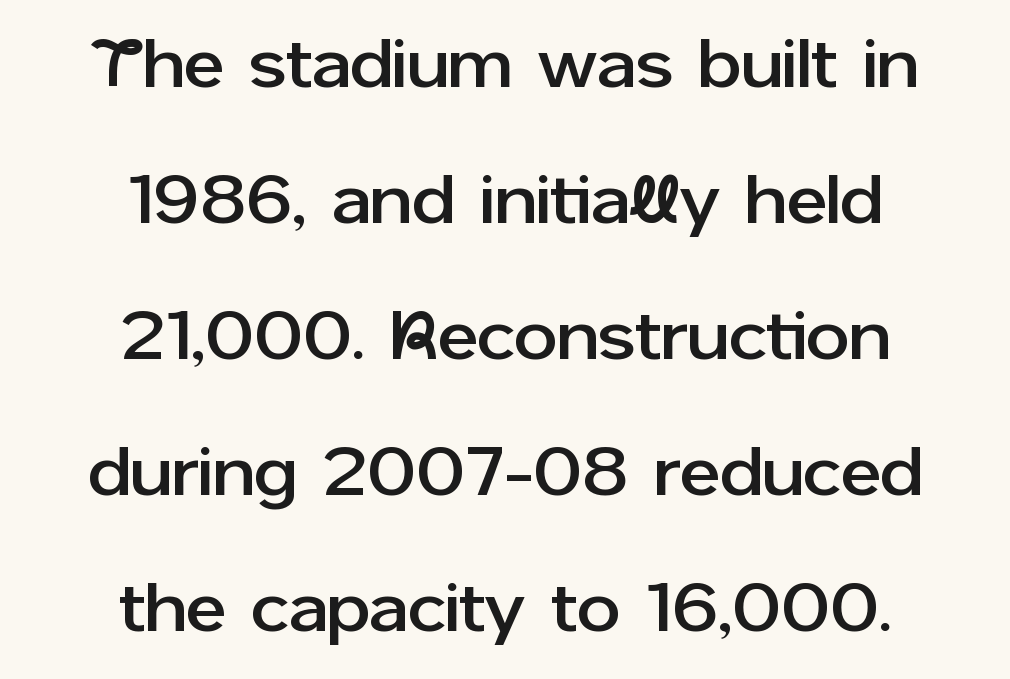
{"serif": "no", "italic": "no", "width": "normal", "stroke_contrast": "low", "x_height": "medium", "monospaced": "no", "underline": "no", "align": "center", "line_spacing": "loose", "line_spacing_ratio": 1.97, "letter_spacing": "normal", "letter_spacing_em": 0.0, "glyph_px": 69}
